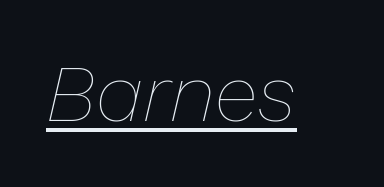
{"italic": "yes", "lean": "right", "slant_degrees": 13, "bold": "no", "weight": "thin", "width": "normal", "stroke_contrast": "low", "x_height": "medium", "monospaced": "no", "underline": "yes", "letter_spacing": "normal", "letter_spacing_em": 0.0, "glyph_px": 80}
